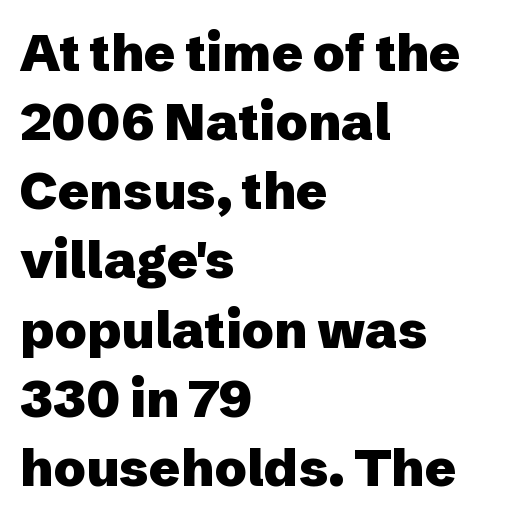
{"serif": "no", "italic": "no", "bold": "yes", "weight": "heavy", "width": "normal", "stroke_contrast": "low", "x_height": "medium", "monospaced": "no", "underline": "no", "align": "left", "line_spacing": "normal", "line_spacing_ratio": 1.33, "letter_spacing": "normal", "letter_spacing_em": 0.0, "glyph_px": 52}
